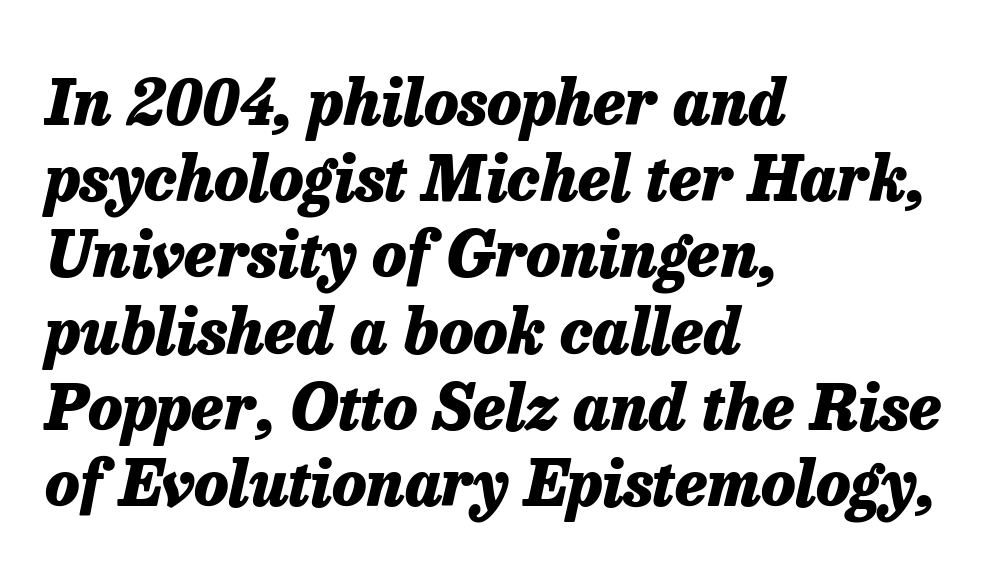
These lines are rendered in a variable-pitch font. Look at the tracking — it's just the regular setting, nothing added. The typesetting leans heavy: a genuine bold. Slanted lettering throughout. Caption: multi-line text, flush left, ragged right.
